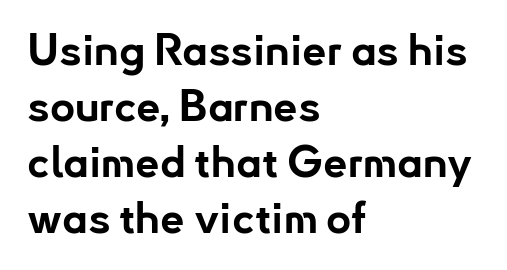
Where is the straight margin? On the left. A clean baseline with only descenders dipping below it. Typographic density is high because the face is bold. The letters stand upright; this is a roman face. The horizontal fit of the characters is conventional and even. Typographically, this falls in the sans-serif category.
